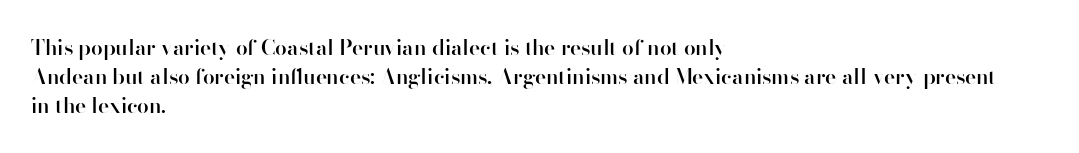
{"italic": "no", "bold": "semi", "underline": "no", "align": "left", "line_spacing": "normal", "line_spacing_ratio": 1.37, "letter_spacing": "normal", "letter_spacing_em": 0.0, "glyph_px": 21}
